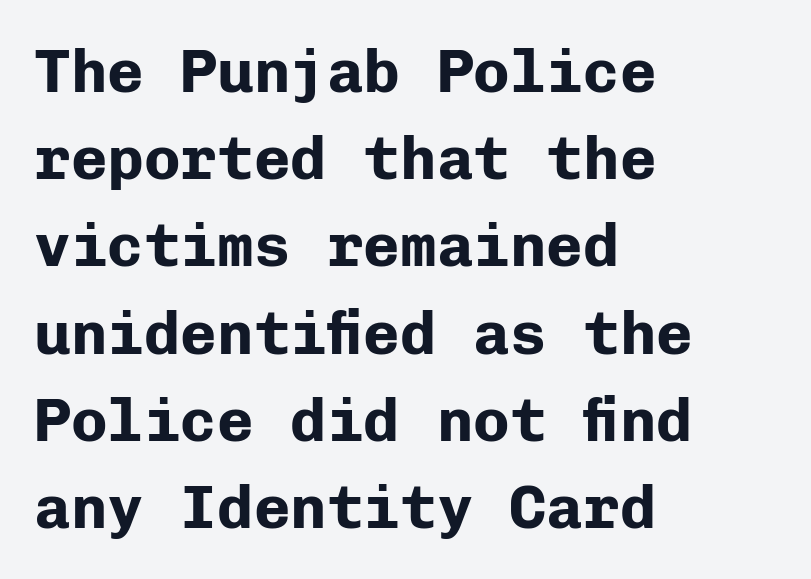
{"serif": "no", "italic": "no", "bold": "yes", "weight": "bold", "width": "normal", "stroke_contrast": "low", "x_height": "medium", "monospaced": "yes", "underline": "no", "align": "left", "line_spacing": "normal", "line_spacing_ratio": 1.43, "letter_spacing": "normal", "letter_spacing_em": 0.0, "glyph_px": 61}
